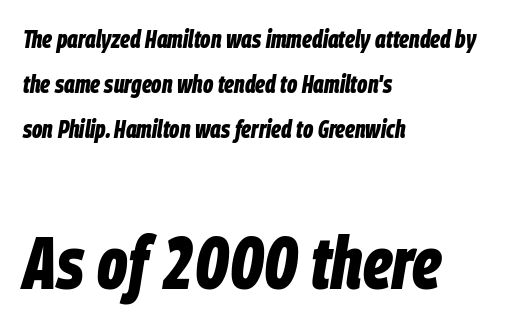
Q: Is the text bold? A: Yes.
Q: Is the text italic (slanted)? A: Yes, it leans right by about 9 degrees.
Q: Is the text underlined? A: No.
Q: How is the paragraph aligned? A: Left-aligned.
Q: Is the spacing between letters normal or unusually wide? A: Normal.
Q: Which block of text is set in a larger size, the first (top) or the second (bottom)? A: The second (bottom) one.
Q: Width (condensed, normal, or wide)? A: Condensed.
Q: Stroke contrast? A: Low.
Q: x-height? A: Large.
Q: Monospaced? A: No.
